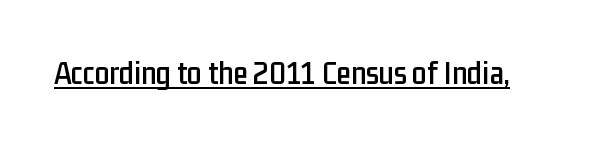
The image shows 33 px condensed sans-serif type, upright; set normal letter spacing, underlined; low stroke contrast and a medium x-height.
